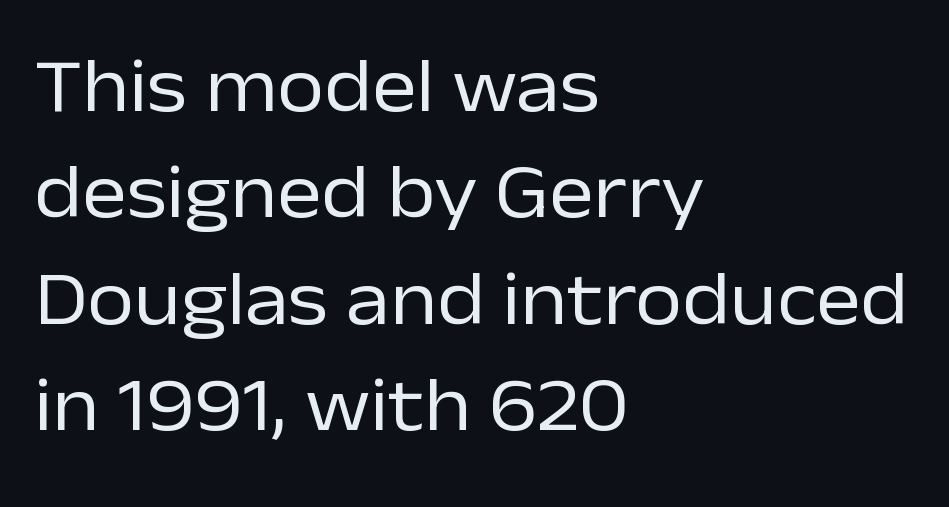
Q: Is the text bold? A: No.
Q: Is the text italic (slanted)? A: No, it is upright.
Q: Is the typeface a serif or a sans-serif typeface? A: Sans-serif.
Q: Is the text underlined? A: No.
Q: How is the paragraph aligned? A: Left-aligned.
Q: Is the spacing between letters normal or unusually wide? A: Normal.
Q: Is the spacing between lines tight, normal or loose? A: Normal.
Q: Width (condensed, normal, or wide)? A: Normal.
Q: Stroke contrast? A: Low.
Q: x-height? A: Medium.
Q: Monospaced? A: No.
